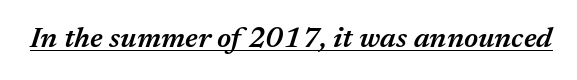
The image shows 29 px semibold type, italic (leaning right); set normal letter spacing, underlined; medium stroke contrast and a medium x-height.
